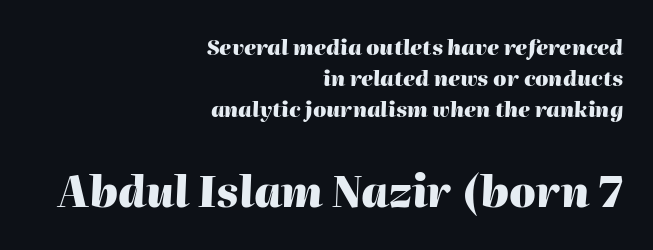
{"italic": "yes", "lean": "right", "slant_degrees": 2, "bold": "yes", "weight": "heavy", "width": "normal", "stroke_contrast": "high", "x_height": "medium", "monospaced": "no", "underline": "no", "align": "right", "line_spacing": "normal", "line_spacing_ratio": 1.48, "letter_spacing": "normal", "letter_spacing_em": 0.0, "larger_block": "second", "size_ratio": 2.0, "glyph_px": 42}
